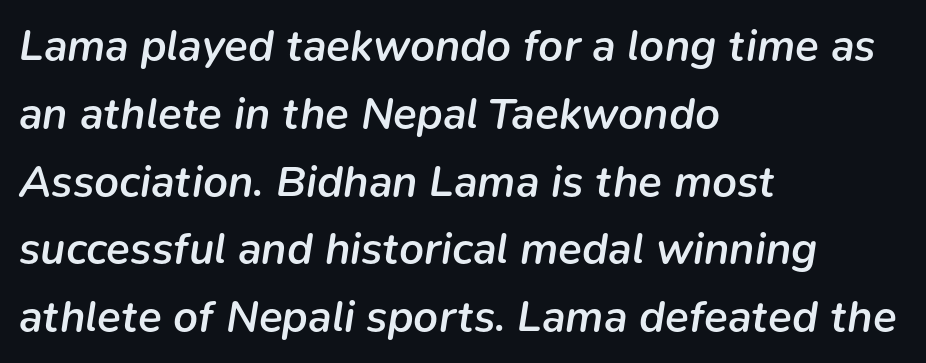
{"italic": "yes", "lean": "right", "slant_degrees": 9, "bold": "semi", "weight": "semibold", "width": "normal", "stroke_contrast": "low", "x_height": "medium", "monospaced": "no", "underline": "no", "align": "left", "line_spacing": "normal", "line_spacing_ratio": 1.54, "letter_spacing": "normal", "letter_spacing_em": 0.0, "glyph_px": 44}
